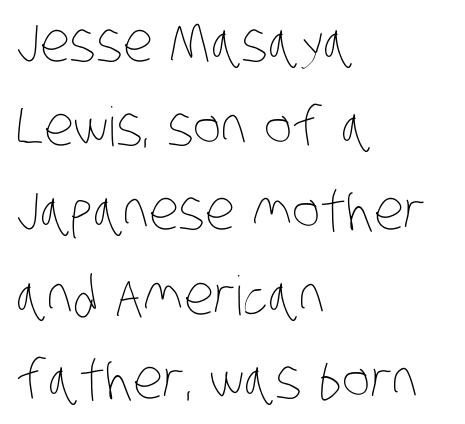
There is no visible air inserted between adjacent glyphs. Each line starts at the same left margin while the right side varies. The block of text has a typical density, with ordinary space between rows. The foot of each line stays bare and open.
